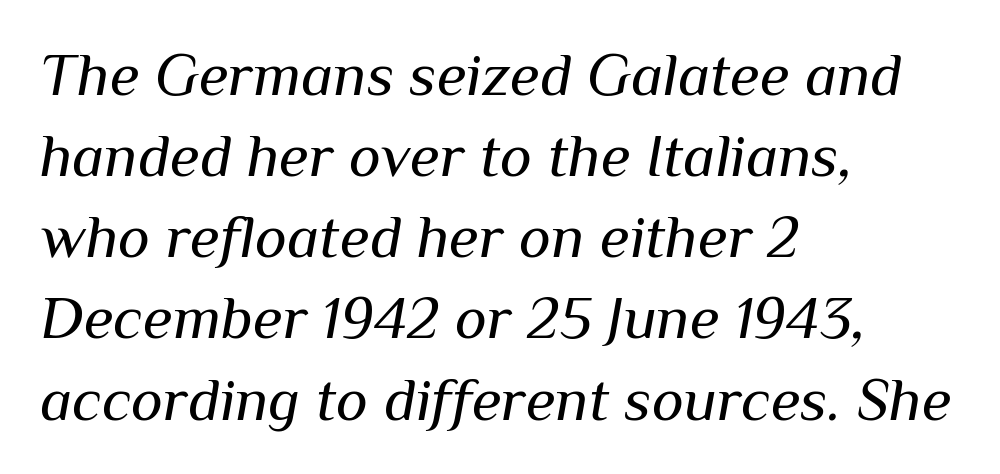
Nothing heavy about these letters — not bold at all. Nobody drew a line under any word here. Horizontally, the lines are justified to the leading edge only. If you measured baseline to baseline, you'd find a middling distance. When letters slant like this, we call the style italic.
